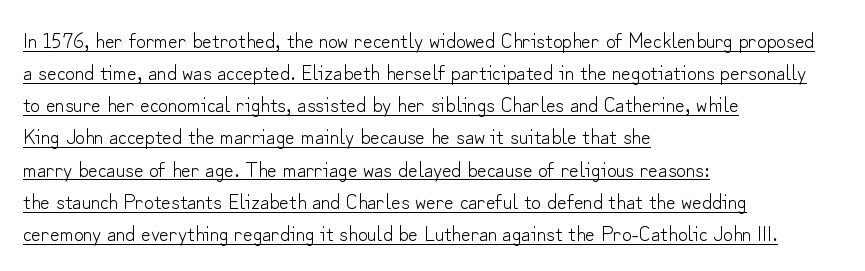
Q: Is the text bold? A: No.
Q: Is the text italic (slanted)? A: No, it is upright.
Q: Is the text underlined? A: Yes.
Q: How is the paragraph aligned? A: Left-aligned.
Q: Is the spacing between letters normal or unusually wide? A: Normal.
Q: Is the spacing between lines tight, normal or loose? A: Normal.
